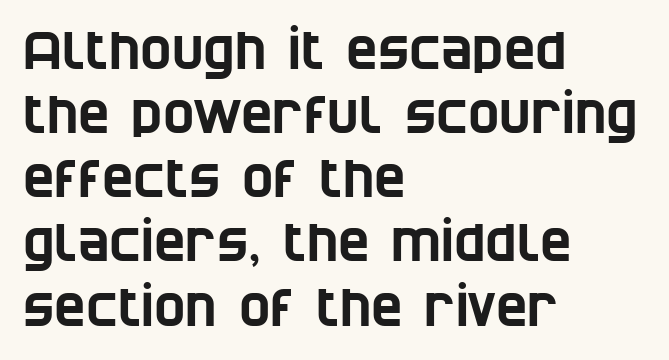
The letters sit at their default tracking, neither squeezed nor spread. Descender tails drop into unmarked territory. Does the type have serifs? No, each stem ends abruptly. Line starts are locked; line ends wander. You could not count columns in this text — the font is proportionally spaced.
